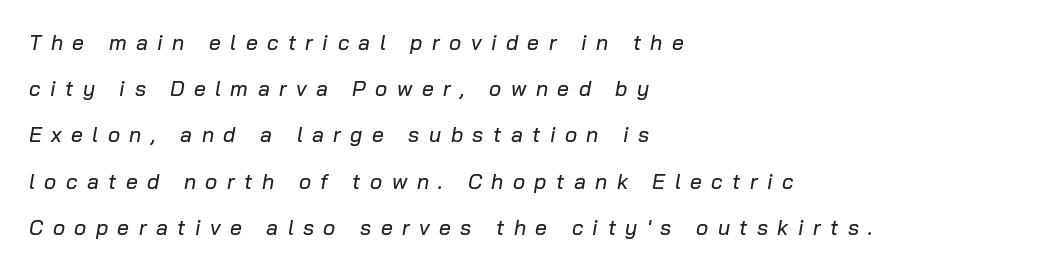
The image shows 21 px text type, italic (leaning right); set left-aligned, loose line spacing (2.2x), unusually wide letter spacing (+0.45 em), not underlined.
